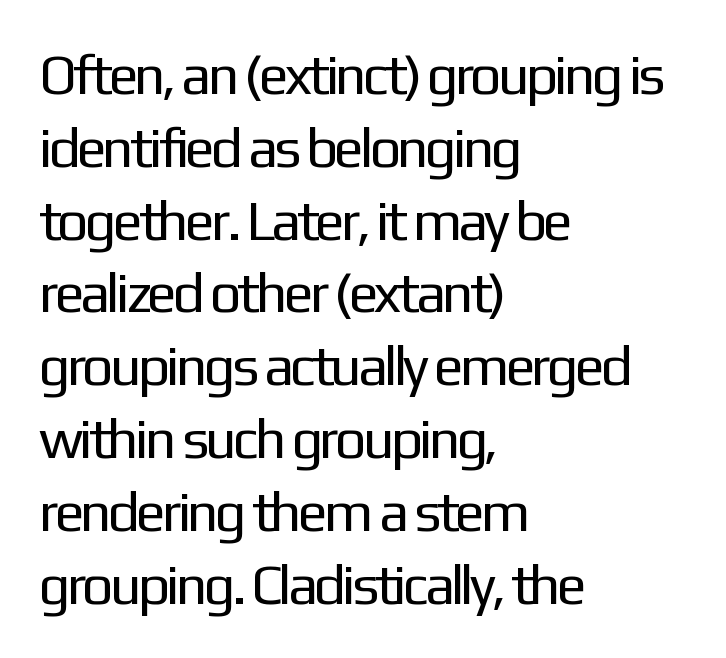
The image shows 56 px regular-weight sans-serif type, upright; set left-aligned, normal line spacing (1.3x), normal letter spacing, not underlined; low stroke contrast and a medium x-height.
